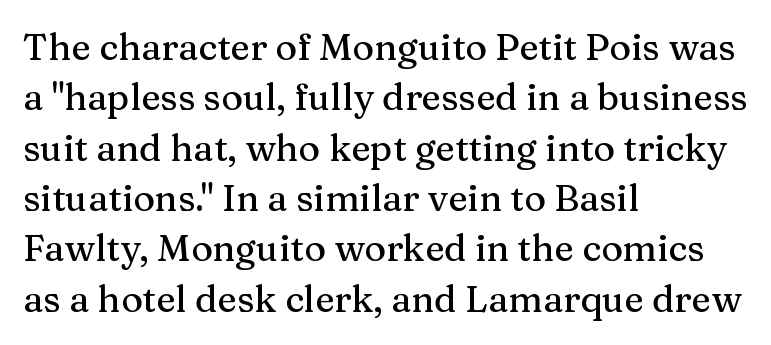
Looks like regular typesetting: each glyph gets only the width it needs. Tracking here is standard; glyphs follow each other at the usual distance. Alignment: flush left. A typesetter would call this leading conventional body-copy spacing. Examine the stroke ends and you'll spot serifs.
